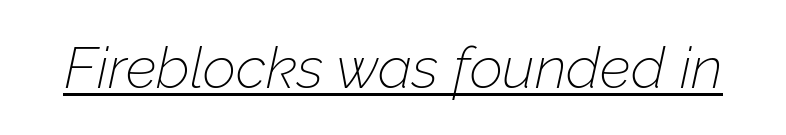
Q: Is the text bold? A: No.
Q: Is the text italic (slanted)? A: Yes, it leans right by about 12 degrees.
Q: Is the text underlined? A: Yes.
Q: Is the spacing between letters normal or unusually wide? A: Normal.
Q: Width (condensed, normal, or wide)? A: Normal.
Q: Stroke contrast? A: Low.
Q: x-height? A: Medium.
Q: Monospaced? A: No.
